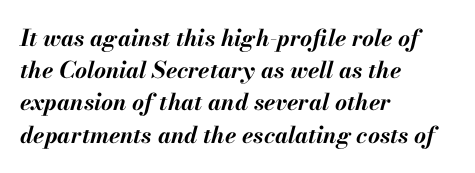
Q: Is the text bold? A: Yes.
Q: Is the text italic (slanted)? A: Yes, it leans right by about 13 degrees.
Q: Is the text underlined? A: No.
Q: How is the paragraph aligned? A: Left-aligned.
Q: Is the spacing between letters normal or unusually wide? A: Normal.
Q: Is the spacing between lines tight, normal or loose? A: Normal.
